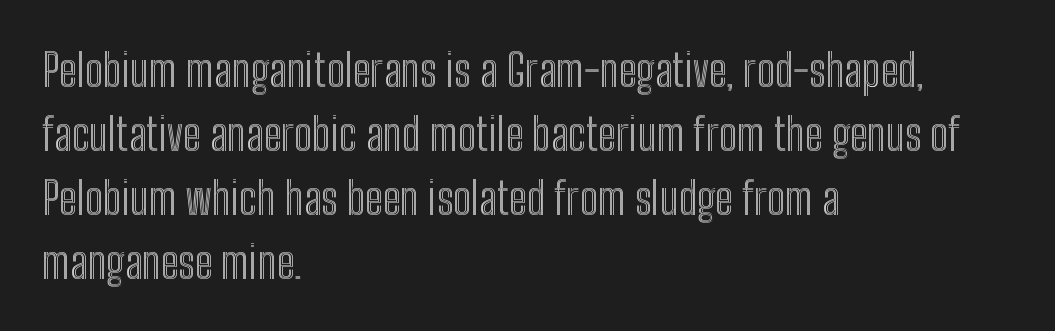
{"italic": "no", "width": "condensed", "x_height": "medium", "monospaced": "no", "underline": "no", "align": "left", "line_spacing": "normal", "line_spacing_ratio": 1.42, "letter_spacing": "normal", "letter_spacing_em": 0.0, "glyph_px": 45}
